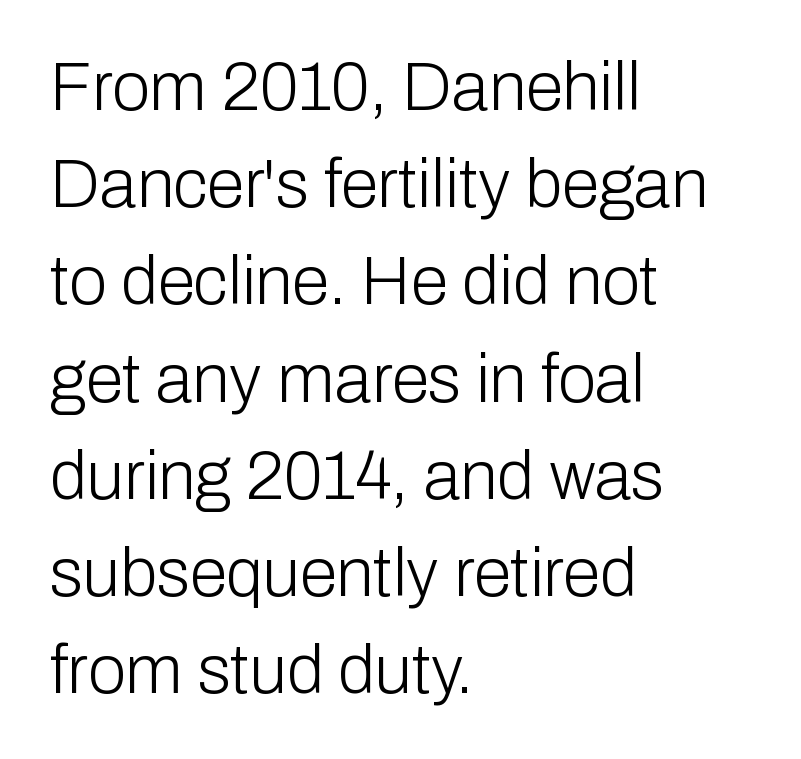
Examine the stroke ends and you'll find no serifs. Glance below the letters and you will spot only blank space. Weight: in the light-to-regular range. Think of a printed novel: that variable character pitch is what you see here.
